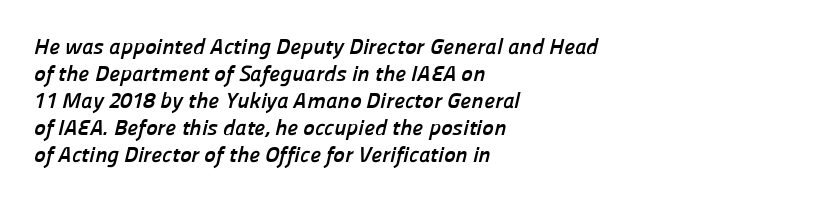
Q: Is the text bold? A: Yes.
Q: Is the text underlined? A: No.
Q: How is the paragraph aligned? A: Left-aligned.
Q: Is the spacing between letters normal or unusually wide? A: Normal.
